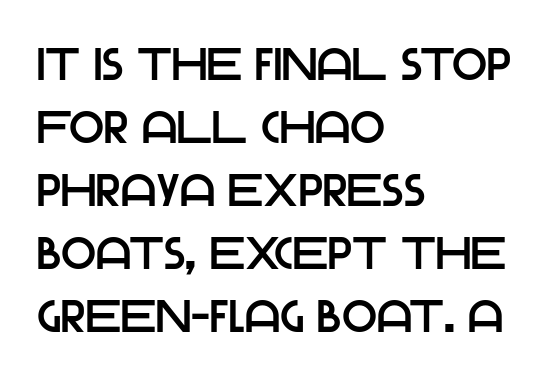
Q: Is the text italic (slanted)? A: No, it is upright.
Q: Is the typeface a serif or a sans-serif typeface? A: Sans-serif.
Q: Is the text underlined? A: No.
Q: How is the paragraph aligned? A: Left-aligned.
Q: Is the spacing between letters normal or unusually wide? A: Normal.
Q: Is the spacing between lines tight, normal or loose? A: Normal.
Q: Width (condensed, normal, or wide)? A: Normal.
Q: Stroke contrast? A: Low.
Q: x-height? A: Large.
Q: Monospaced? A: No.
